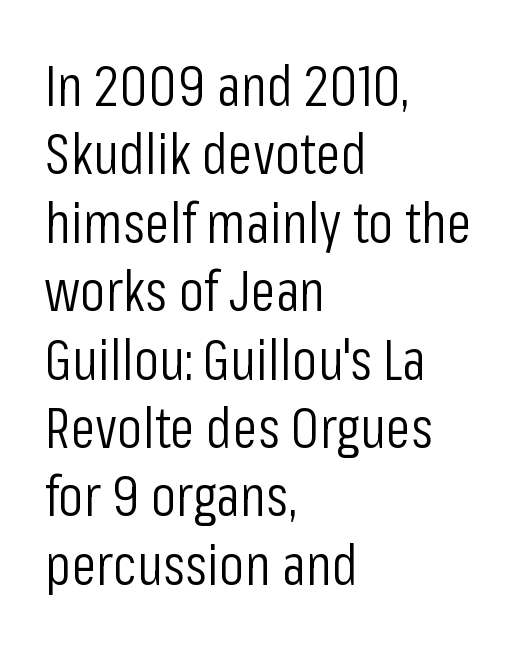
The typography opts for an upright posture over an oblique one. Short and long lines alike share a common starting point at left. You could not count columns in this text — the font is proportionally spaced. A quiet, ordinary-to-light weight characterises the typeface. The face used here is rendered with its standard letterfit.
